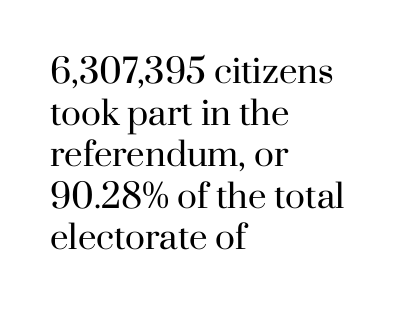
{"serif": "yes", "italic": "no", "bold": "no", "weight": "regular", "width": "normal", "stroke_contrast": "high", "x_height": "small", "monospaced": "no", "underline": "no", "align": "left", "line_spacing": "normal", "line_spacing_ratio": 1.26, "letter_spacing": "normal", "letter_spacing_em": 0.0, "glyph_px": 33}
